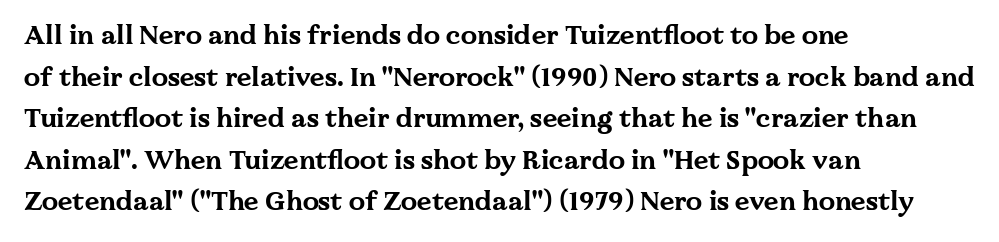
Q: Is the text bold? A: Yes.
Q: Is the text italic (slanted)? A: No, it is upright.
Q: Is the text underlined? A: No.
Q: How is the paragraph aligned? A: Left-aligned.
Q: Is the spacing between letters normal or unusually wide? A: Normal.
Q: Is the spacing between lines tight, normal or loose? A: Normal.
